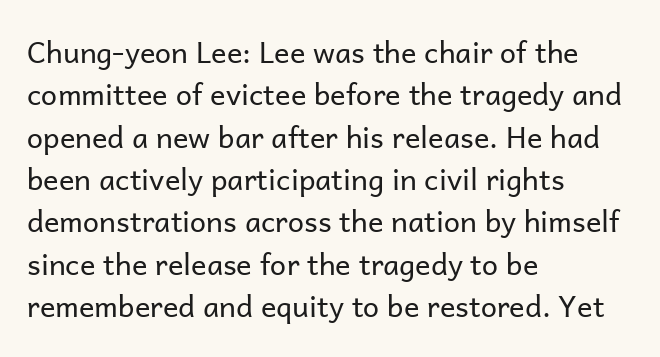
Quick note: not italic, upright. Nobody touched the tracking dial on this one. Teacher's note: observe the even left margin — that is flush-left alignment. No heavy texture on the line: the type isn't bold. Serifs: no, the terminals of the letterforms are clean. Each letter keeps its own natural width here, so spacing adapts to shape.
